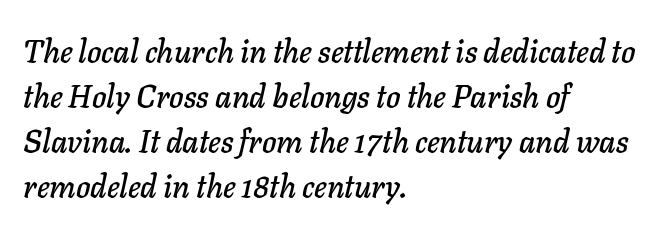
The image shows 31 px text type, italic (leaning right); set left-aligned, normal line spacing (1.45x), normal letter spacing, not underlined; low stroke contrast and a medium x-height.
